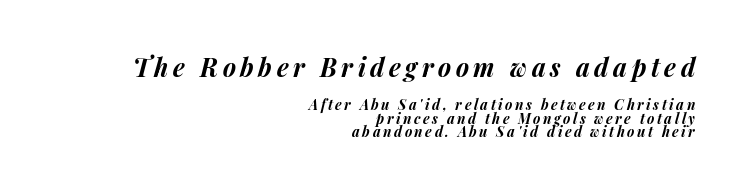
{"italic": "yes", "lean": "right", "slant_degrees": 14, "bold": "yes", "underline": "no", "align": "right", "line_spacing": "tight", "line_spacing_ratio": 0.99, "larger_block": "first", "size_ratio": 1.79, "glyph_px": 25}
